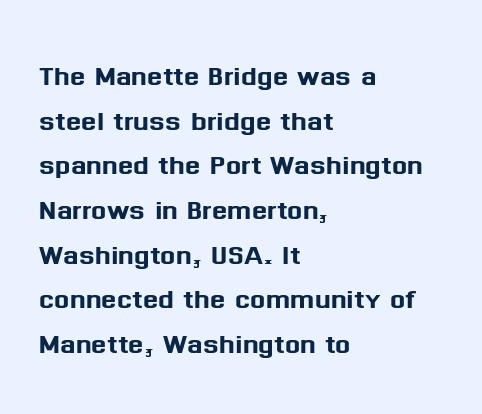
{"serif": "no", "italic": "no", "width": "normal", "stroke_contrast": "medium", "x_height": "medium", "monospaced": "no", "underline": "no", "align": "left", "line_spacing_ratio": 1.24, "letter_spacing": "normal", "letter_spacing_em": 0.0, "glyph_px": 36}
